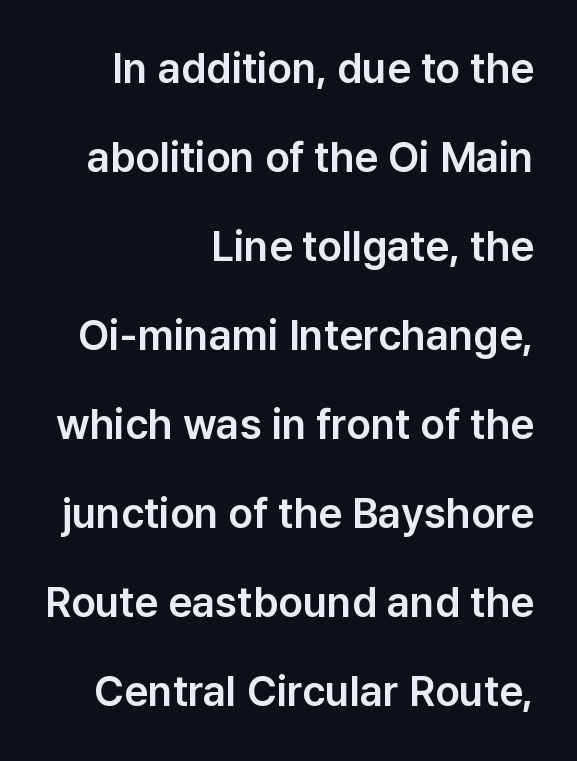
{"serif": "no", "italic": "no", "width": "normal", "stroke_contrast": "low", "x_height": "medium", "monospaced": "no", "underline": "no", "align": "right", "line_spacing": "loose", "line_spacing_ratio": 2.12, "letter_spacing": "normal", "letter_spacing_em": 0.0, "glyph_px": 42}
